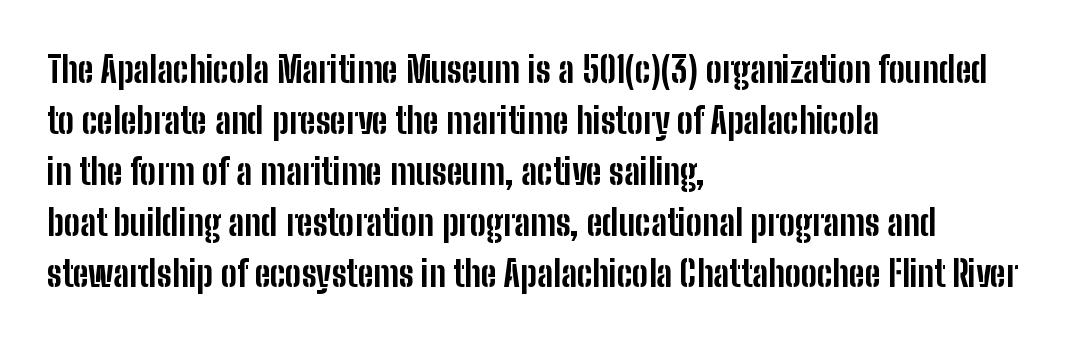
Q: Is the text bold? A: Yes.
Q: Is the text italic (slanted)? A: No, it is upright.
Q: Is the typeface a serif or a sans-serif typeface? A: Sans-serif.
Q: Is the text underlined? A: No.
Q: How is the paragraph aligned? A: Left-aligned.
Q: Is the spacing between letters normal or unusually wide? A: Normal.
Q: Is the spacing between lines tight, normal or loose? A: Normal.
Q: Width (condensed, normal, or wide)? A: Condensed.
Q: Stroke contrast? A: Low.
Q: x-height? A: Medium.
Q: Monospaced? A: No.
